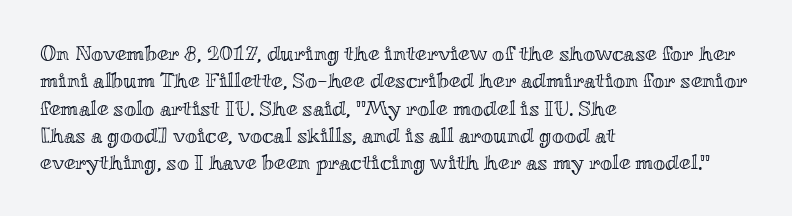
{"italic": "no", "underline": "no", "align": "left", "line_spacing": "normal", "line_spacing_ratio": 1.3, "letter_spacing": "normal", "letter_spacing_em": 0.0, "glyph_px": 21}
